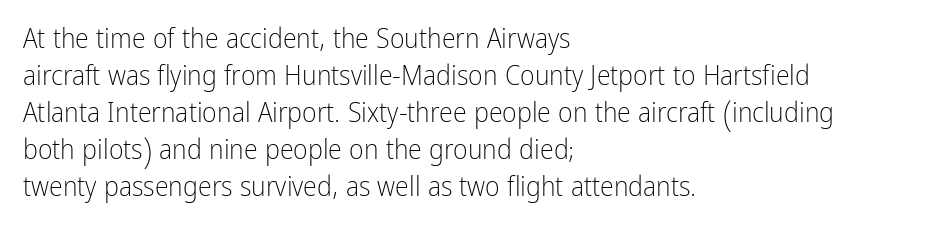
Looks like regular typesetting: each glyph gets only the width it needs. Decoration check: the copy has no underline. Left-aligned paragraph, ragged on the right. Characters follow at the spacing the type designer built in. Unlike a traditional serif, this face leaves its strokes unadorned.
